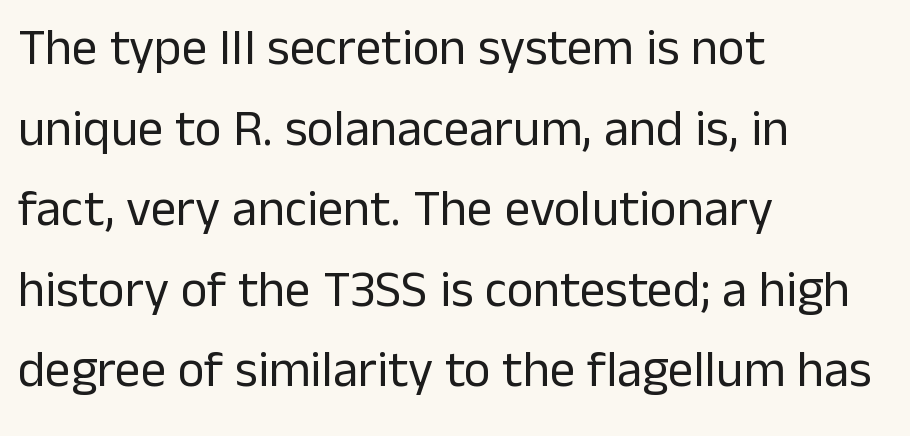
The image shows 51 px regular-weight sans-serif type, upright; set left-aligned, normal line spacing (1.58x), normal letter spacing, not underlined; low stroke contrast and a medium x-height.
